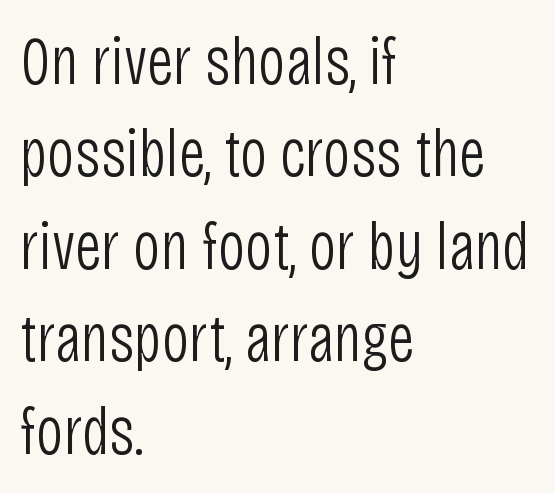
The image shows 68 px light, condensed sans-serif type, upright; set left-aligned, normal line spacing (1.36x), normal letter spacing, not underlined; low stroke contrast and a large x-height.
